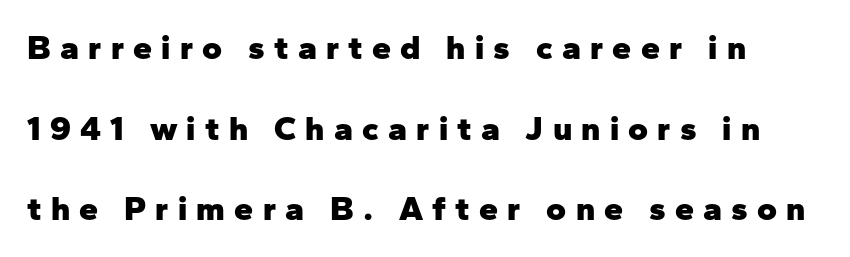
{"serif": "no", "italic": "no", "bold": "yes", "weight": "heavy", "width": "normal", "stroke_contrast": "low", "x_height": "medium", "monospaced": "no", "underline": "no", "line_spacing": "loose", "line_spacing_ratio": 2.37, "letter_spacing": "wide", "letter_spacing_em": 0.27, "glyph_px": 34}
